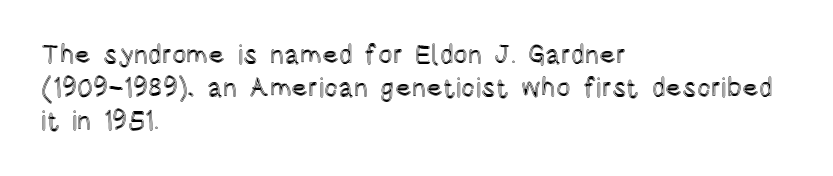
{"italic": "no", "underline": "no", "align": "left", "line_spacing_ratio": 1.22, "letter_spacing": "normal", "letter_spacing_em": 0.0, "glyph_px": 27}
